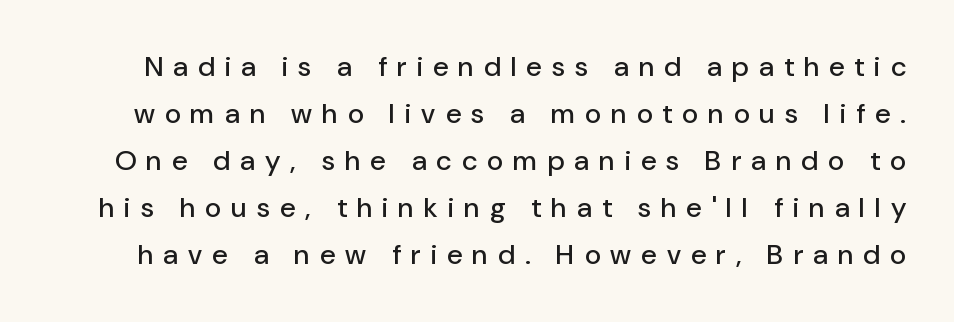
The image shows 28 px sans-serif type, upright; set normal line spacing (1.68x), unusually wide letter spacing (+0.36 em), not underlined; low stroke contrast and a medium x-height.
